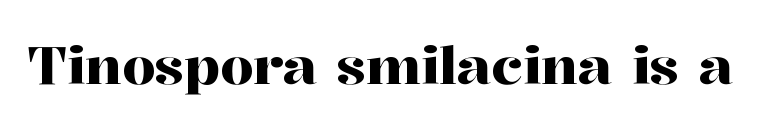
The image shows 53 px serif type, upright; set normal letter spacing, not underlined; high stroke contrast and a medium x-height.
